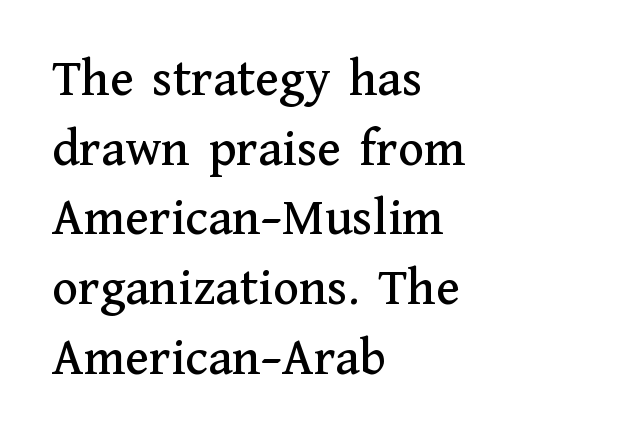
Italic? Not at all — the glyphs are vertical. Horizontal alignment here is leftward, the default for most running prose. This sample keeps an unexceptional amount of space between lines. Here the designer chose a conventional face with non-uniform glyph widths.
